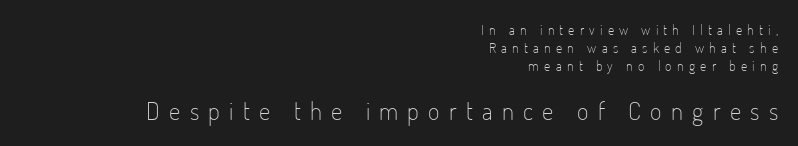
Q: Is the text bold? A: No.
Q: Is the text italic (slanted)? A: No, it is upright.
Q: Is the text underlined? A: No.
Q: How is the paragraph aligned? A: Right-aligned.
Q: Is the spacing between letters normal or unusually wide? A: Unusually wide.
Q: Is the spacing between lines tight, normal or loose? A: Normal.
Q: Which block of text is set in a larger size, the first (top) or the second (bottom)? A: The second (bottom) one.
